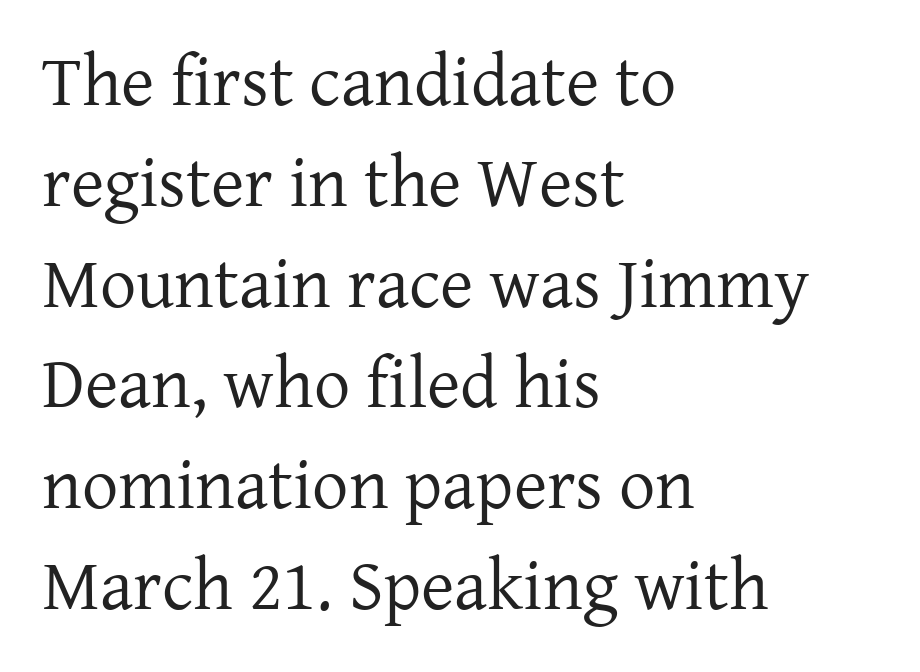
The image shows 72 px regular-weight serif type, upright; set left-aligned, normal line spacing (1.4x), normal letter spacing, not underlined; low stroke contrast and a medium x-height.
